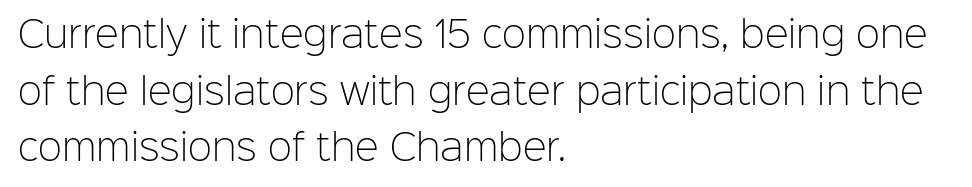
Tracking value appears to be zero — textbook default spacing. The passage shown is typed in a proportional face where columns would drift. The rag falls on the right side of this text block. Typographically, this falls in the sans-serif category.
